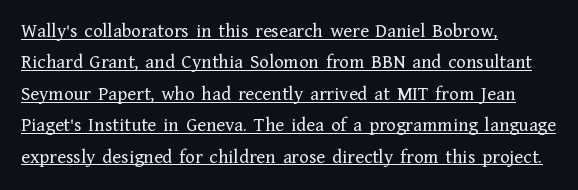
Q: Is the text bold? A: No.
Q: Is the text italic (slanted)? A: No, it is upright.
Q: Is the text underlined? A: Yes.
Q: How is the paragraph aligned? A: Left-aligned.
Q: Is the spacing between letters normal or unusually wide? A: Normal.
Q: Is the spacing between lines tight, normal or loose? A: Normal.
